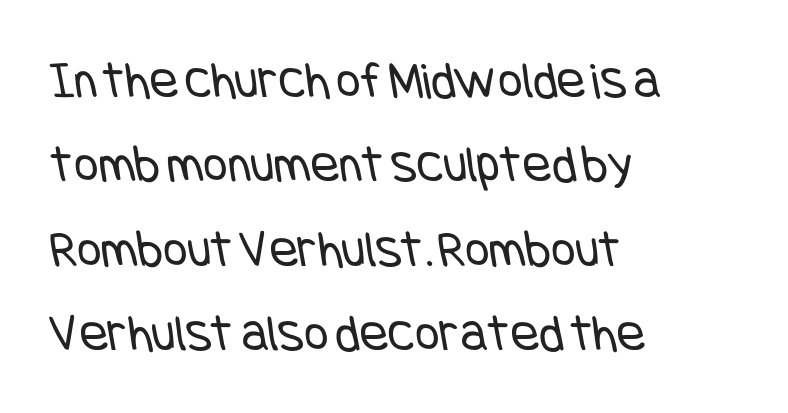
Observe the ordinary spacing: letters are neighbours, not strangers. Every row of glyphs begins at an identical x-position on the left. Is this a heavy cut? Hardly; it is regular or lighter. Leading matches the norm, producing a regular column. Check under the words: just untouched page. To sum up the face: it is a sans, with no serifs.
